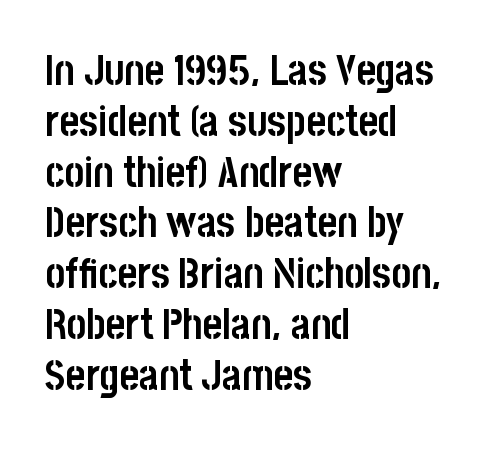
The line texture is even and compact thanks to regular tracking. This is roman type, the default non-slanted kind. The characters display no serif detailing; their extremities are plain. Underline: absent. This sample is left-justified, so line endings fall wherever the words run out.
